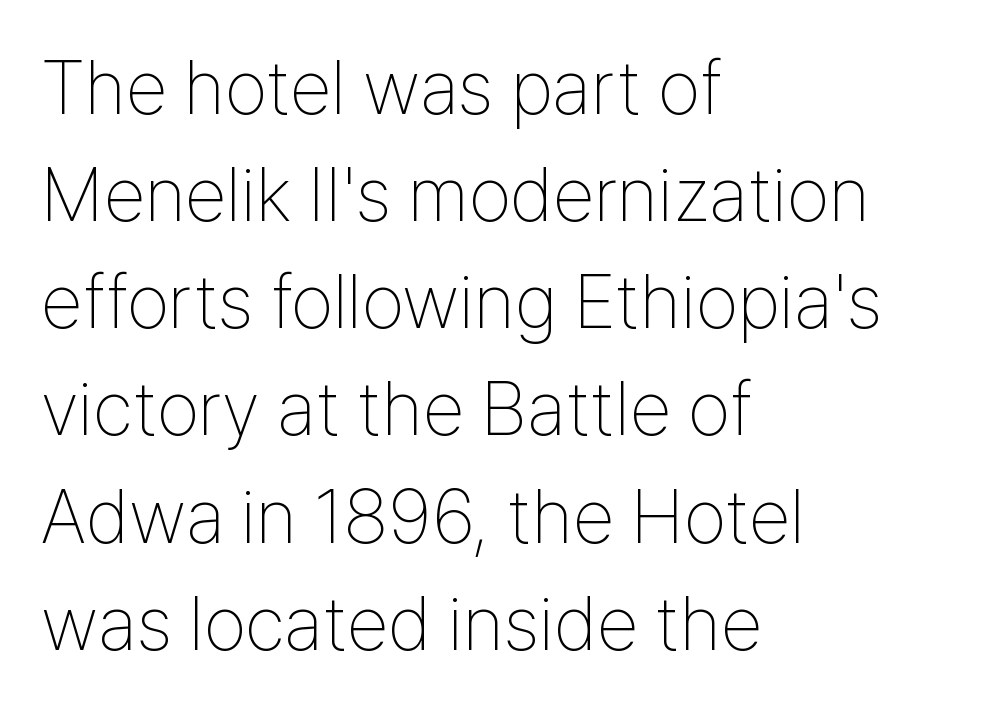
Letter spacing: default. Stem width sits at or under what a default text font uses. Regular leading. Note the varied advance widths — an 'i' is clearly narrower than an 'm'. This sample uses an upright cut, with every glyph sitting square on the baseline.
